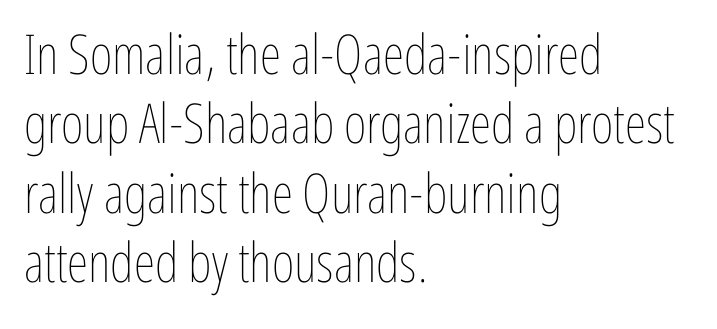
{"italic": "no", "bold": "no", "weight": "thin", "width": "condensed", "stroke_contrast": "low", "x_height": "medium", "monospaced": "no", "underline": "no", "align": "left", "line_spacing": "normal", "line_spacing_ratio": 1.26, "letter_spacing": "normal", "letter_spacing_em": 0.0, "glyph_px": 55}
